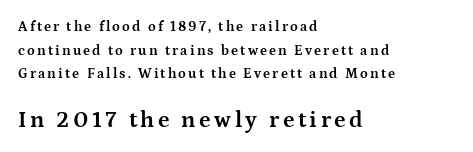
Q: Is the text bold? A: Yes.
Q: Is the text italic (slanted)? A: No, it is upright.
Q: Is the text underlined? A: No.
Q: How is the paragraph aligned? A: Left-aligned.
Q: Is the spacing between lines tight, normal or loose? A: Normal.
Q: Which block of text is set in a larger size, the first (top) or the second (bottom)? A: The second (bottom) one.
